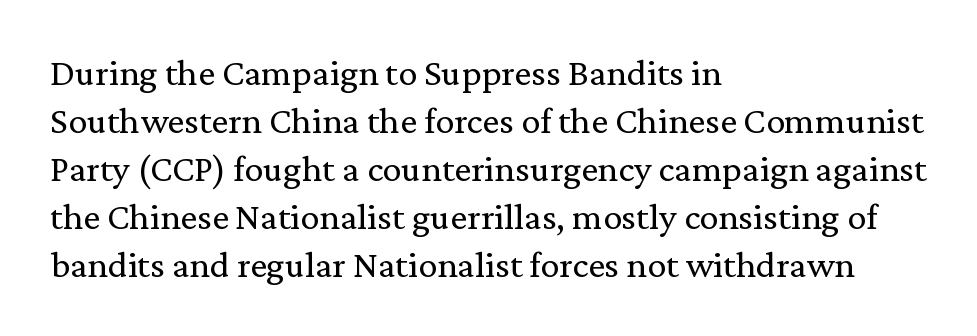
Q: Is the text bold? A: No.
Q: Is the text italic (slanted)? A: No, it is upright.
Q: Is the typeface a serif or a sans-serif typeface? A: Serif.
Q: Is the text underlined? A: No.
Q: How is the paragraph aligned? A: Left-aligned.
Q: Is the spacing between letters normal or unusually wide? A: Normal.
Q: Is the spacing between lines tight, normal or loose? A: Normal.
Q: Width (condensed, normal, or wide)? A: Normal.
Q: Stroke contrast? A: Low.
Q: x-height? A: Medium.
Q: Monospaced? A: No.
